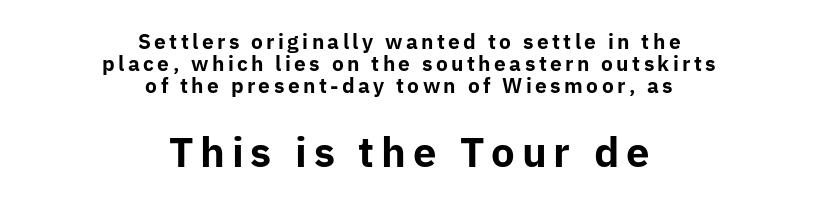
{"serif": "no", "italic": "no", "bold": "yes", "weight": "bold", "width": "normal", "stroke_contrast": "low", "x_height": "medium", "monospaced": "no", "underline": "no", "align": "center", "line_spacing": "tight", "line_spacing_ratio": 1.09, "larger_block": "second", "size_ratio": 2.0, "glyph_px": 40}
